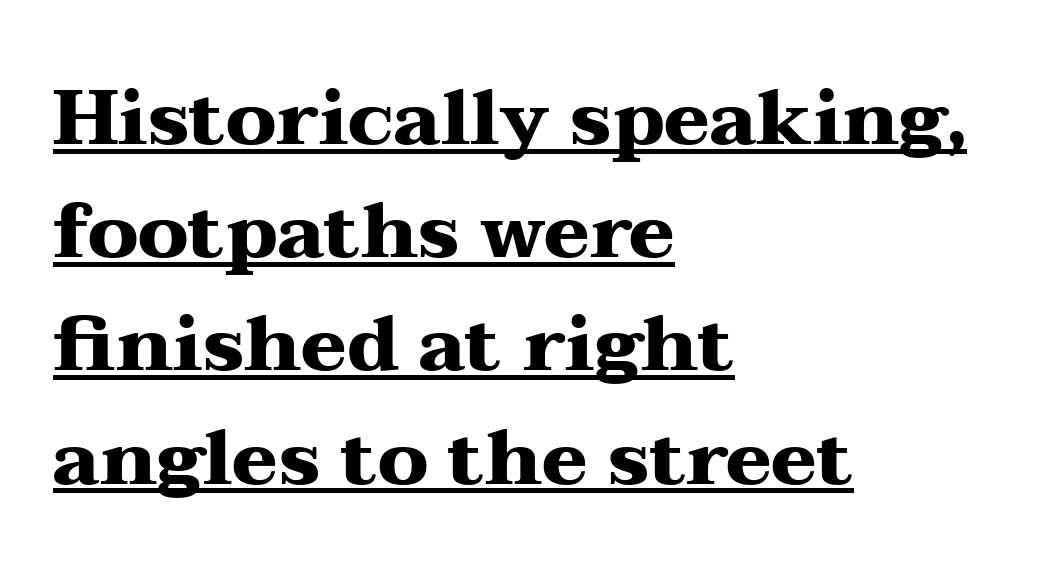
The image shows 77 px heavy, wide serif type, upright; set left-aligned, normal line spacing (1.47x), normal letter spacing, underlined; medium stroke contrast and a medium x-height.
